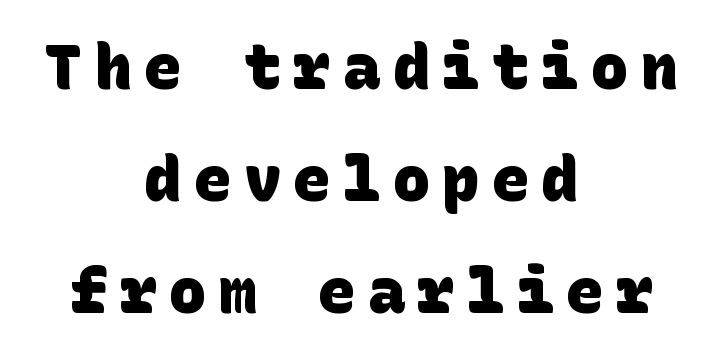
{"serif": "no", "bold": "yes", "weight": "heavy", "width": "normal", "stroke_contrast": "low", "x_height": "large", "underline": "no", "align": "center", "line_spacing_ratio": 1.81, "letter_spacing": "wide", "letter_spacing_em": 0.2, "glyph_px": 62}
